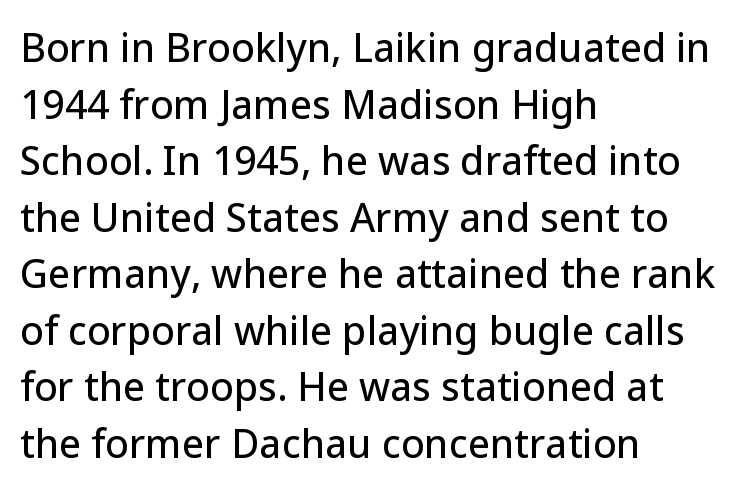
The glyphs are unaccompanied by any horizontal stroke below them. The tracking reads as untouched default to a designer's eye. Is this a sans? Yes — the strokes have no serifs. Think of a printed novel: that variable character pitch is what you see here. The typesetter chose a ragged-right arrangement here.
